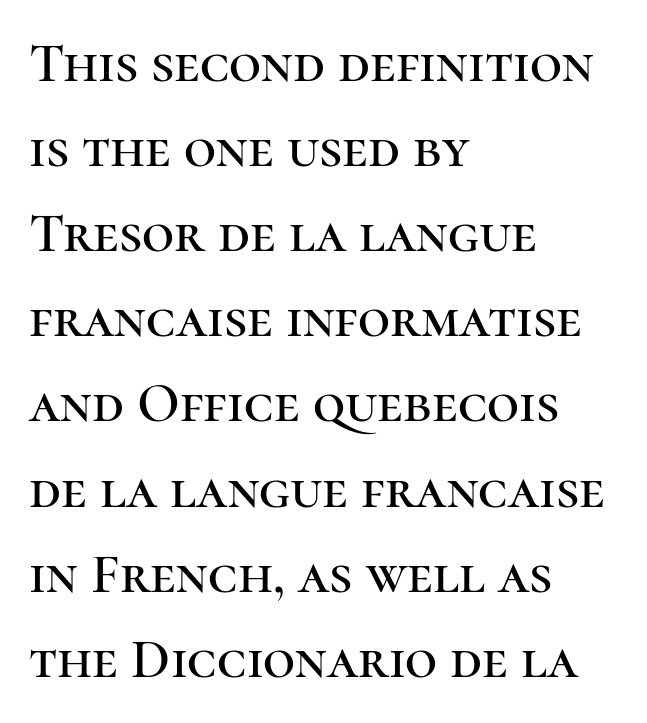
The image shows 56 px serif type, upright; set left-aligned, normal line spacing (1.52x), normal letter spacing, not underlined; high stroke contrast and a medium x-height.
